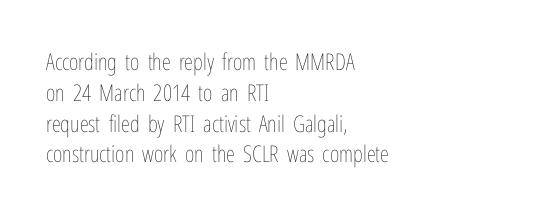
Q: Is the text bold? A: No.
Q: Is the text italic (slanted)? A: No, it is upright.
Q: Is the text underlined? A: No.
Q: How is the paragraph aligned? A: Left-aligned.
Q: Is the spacing between letters normal or unusually wide? A: Normal.
Q: Is the spacing between lines tight, normal or loose? A: Normal.
